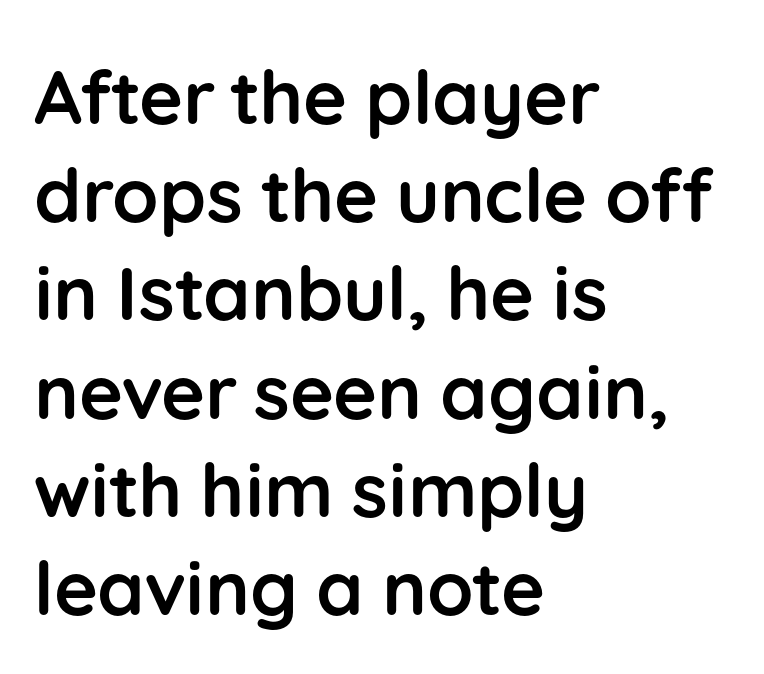
{"serif": "no", "italic": "no", "bold": "yes", "weight": "semibold", "width": "normal", "stroke_contrast": "low", "x_height": "medium", "monospaced": "no", "underline": "no", "align": "left", "line_spacing": "normal", "line_spacing_ratio": 1.31, "letter_spacing": "normal", "letter_spacing_em": 0.0, "glyph_px": 75}
